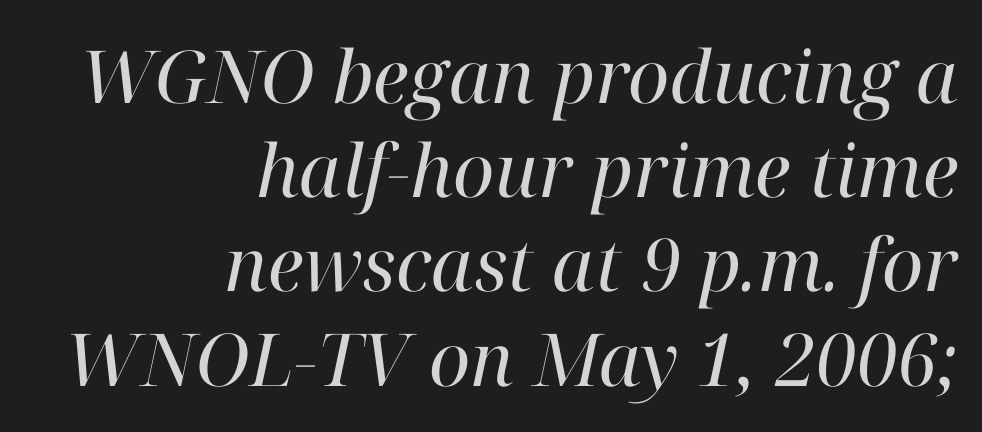
Q: Is the text bold? A: No.
Q: Is the text italic (slanted)? A: Yes, it leans right by about 12 degrees.
Q: Is the typeface a serif or a sans-serif typeface? A: Serif.
Q: Is the text underlined? A: No.
Q: How is the paragraph aligned? A: Right-aligned.
Q: Is the spacing between letters normal or unusually wide? A: Normal.
Q: Is the spacing between lines tight, normal or loose? A: Normal.
Q: Width (condensed, normal, or wide)? A: Normal.
Q: Stroke contrast? A: High.
Q: x-height? A: Medium.
Q: Monospaced? A: No.
